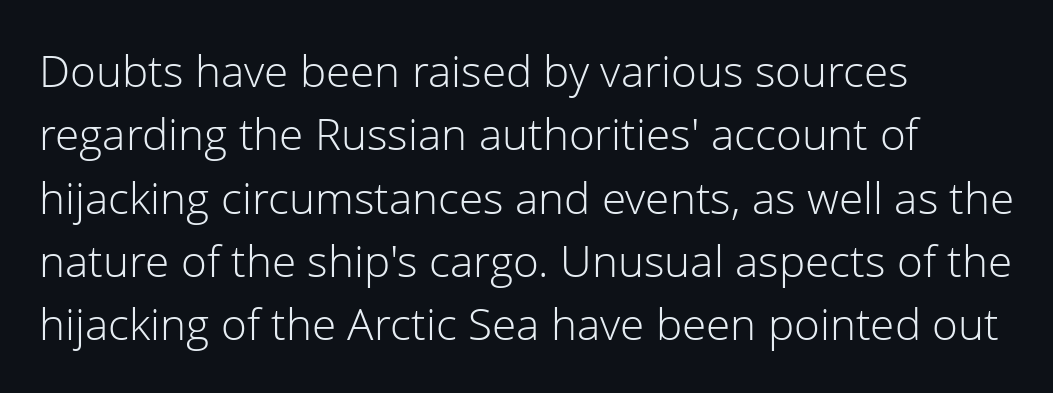
Interline gaps are of average width in this sample. The letterforms sit at book weight or below. Only glyphs here, with clear space below each row. Where is the straight margin? On the left.
